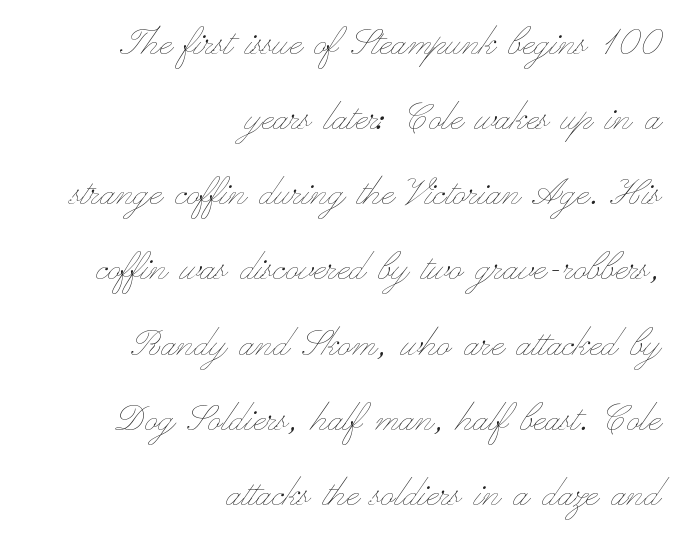
The face used here is proportionally spaced, like ordinary book or web type. The area under the type is left untouched. What's the leading like? Ordinary, nothing unusual. Stems here are at most as thick as an everyday book face. The rag falls on the left side of this text block.
